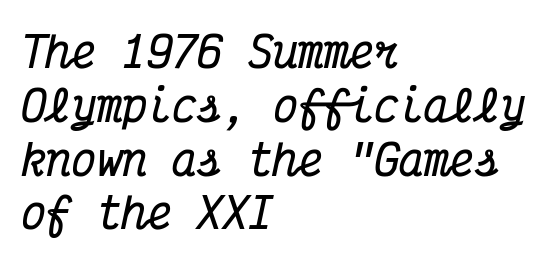
Q: Is the text bold? A: Yes.
Q: Is the text italic (slanted)? A: Yes, it leans right by about 12 degrees.
Q: Is the typeface a serif or a sans-serif typeface? A: Serif.
Q: Is the text underlined? A: No.
Q: How is the paragraph aligned? A: Left-aligned.
Q: Is the spacing between letters normal or unusually wide? A: Normal.
Q: Is the spacing between lines tight, normal or loose? A: Normal.
Q: Width (condensed, normal, or wide)? A: Condensed.
Q: Stroke contrast? A: Medium.
Q: x-height? A: Medium.
Q: Monospaced? A: Yes.
